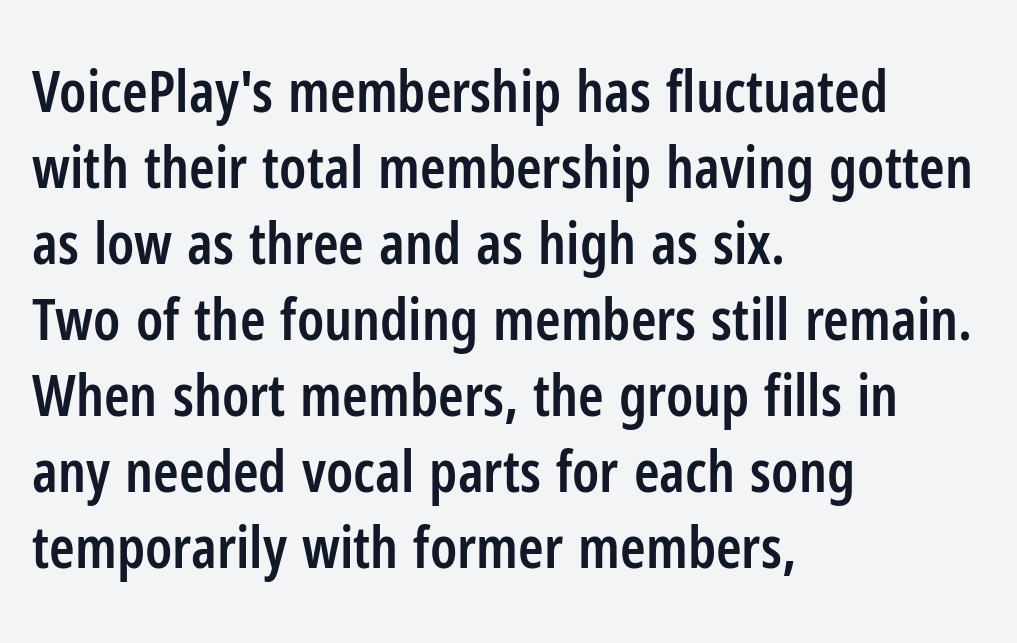
The image shows 58 px semibold, condensed sans-serif type, upright; set left-aligned, normal line spacing (1.31x), normal letter spacing, not underlined; low stroke contrast and a medium x-height.
